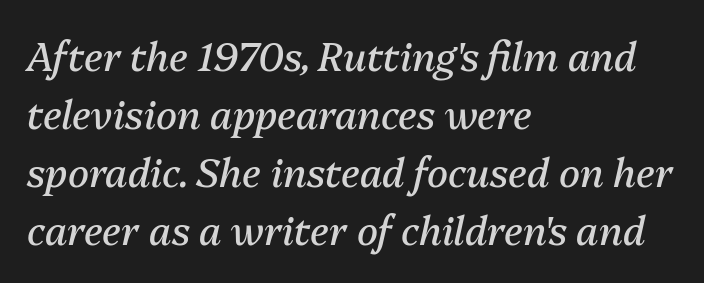
{"italic": "yes", "lean": "right", "slant_degrees": 13, "bold": "no", "weight": "regular", "width": "normal", "stroke_contrast": "medium", "x_height": "medium", "monospaced": "no", "underline": "no", "align": "left", "line_spacing": "normal", "line_spacing_ratio": 1.49, "letter_spacing": "normal", "letter_spacing_em": 0.0, "glyph_px": 39}
